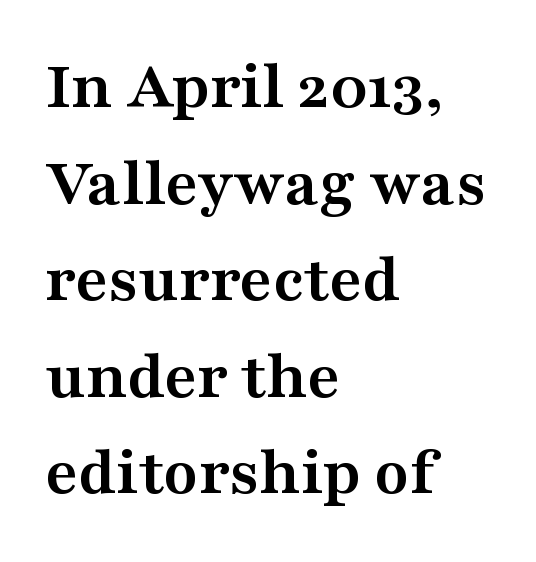
Q: Is the text bold? A: Yes.
Q: Is the text italic (slanted)? A: No, it is upright.
Q: Is the typeface a serif or a sans-serif typeface? A: Serif.
Q: Is the text underlined? A: No.
Q: How is the paragraph aligned? A: Left-aligned.
Q: Is the spacing between letters normal or unusually wide? A: Normal.
Q: Is the spacing between lines tight, normal or loose? A: Normal.
Q: Width (condensed, normal, or wide)? A: Wide.
Q: Stroke contrast? A: Medium.
Q: x-height? A: Medium.
Q: Monospaced? A: No.
